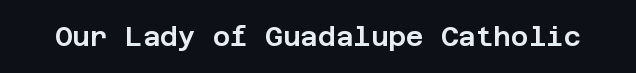
This rendering leaves character spacing at its baseline value. Has an underline been added? It has not. No italicization has been applied; the sample stays upright.
